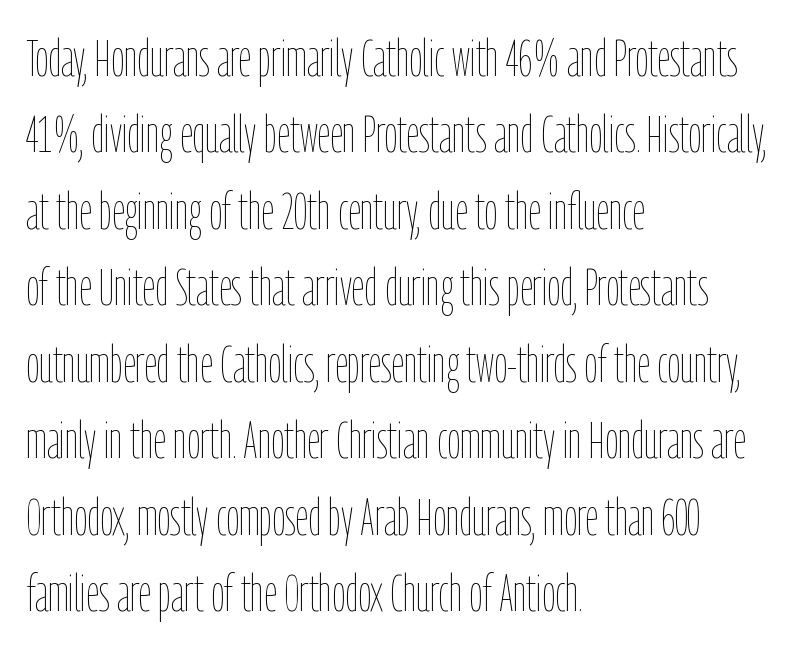
Q: Is the text bold? A: No.
Q: Is the text italic (slanted)? A: No, it is upright.
Q: Is the text underlined? A: No.
Q: How is the paragraph aligned? A: Left-aligned.
Q: Is the spacing between letters normal or unusually wide? A: Normal.
Q: Is the spacing between lines tight, normal or loose? A: Normal.
Q: Width (condensed, normal, or wide)? A: Condensed.
Q: Stroke contrast? A: Low.
Q: x-height? A: Medium.
Q: Monospaced? A: No.
